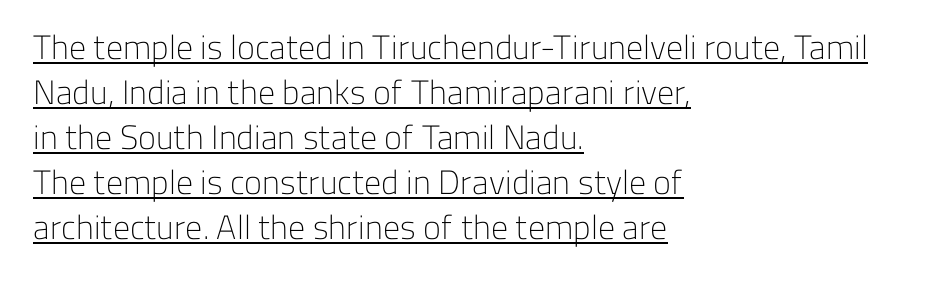
{"serif": "no", "italic": "no", "bold": "no", "weight": "light", "width": "normal", "stroke_contrast": "low", "x_height": "medium", "monospaced": "no", "underline": "yes", "align": "left", "line_spacing": "normal", "line_spacing_ratio": 1.32, "letter_spacing": "normal", "letter_spacing_em": 0.0, "glyph_px": 34}
